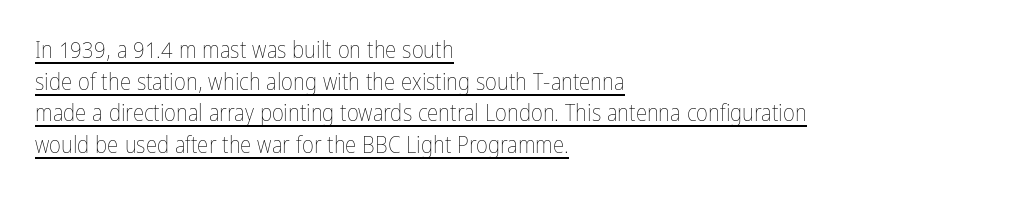
{"italic": "no", "bold": "no", "underline": "yes", "align": "left", "line_spacing": "normal", "line_spacing_ratio": 1.37, "letter_spacing": "normal", "letter_spacing_em": 0.0, "glyph_px": 23}
